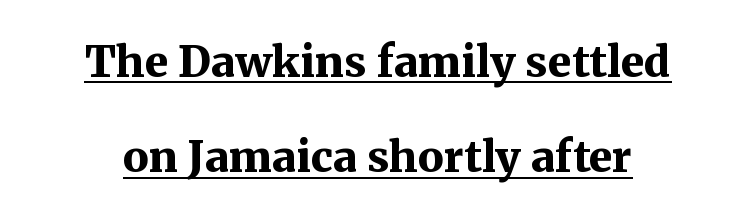
The face used here is seriffed, in the tradition of book romans. Notice how a bar underscores the lettering throughout. Note the varied advance widths — an 'i' is clearly narrower than an 'm'. Stroke thickness is high; the sample reads as a true bold.
